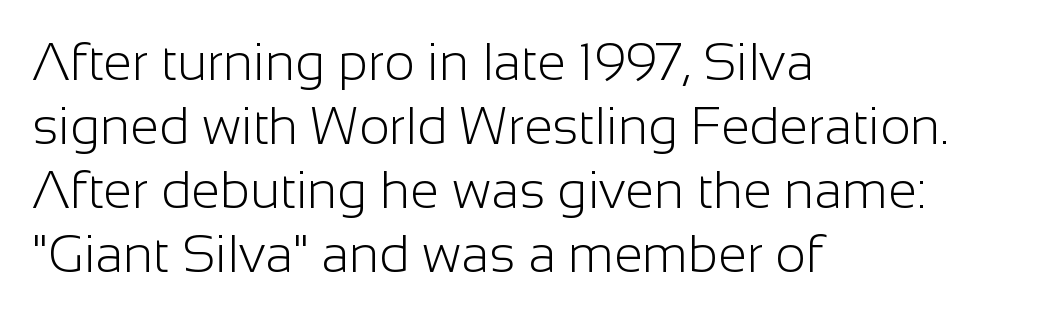
Q: Is the text bold? A: No.
Q: Is the text italic (slanted)? A: No, it is upright.
Q: Is the typeface a serif or a sans-serif typeface? A: Sans-serif.
Q: Is the text underlined? A: No.
Q: How is the paragraph aligned? A: Left-aligned.
Q: Is the spacing between letters normal or unusually wide? A: Normal.
Q: Width (condensed, normal, or wide)? A: Normal.
Q: Stroke contrast? A: Low.
Q: x-height? A: Medium.
Q: Monospaced? A: No.
